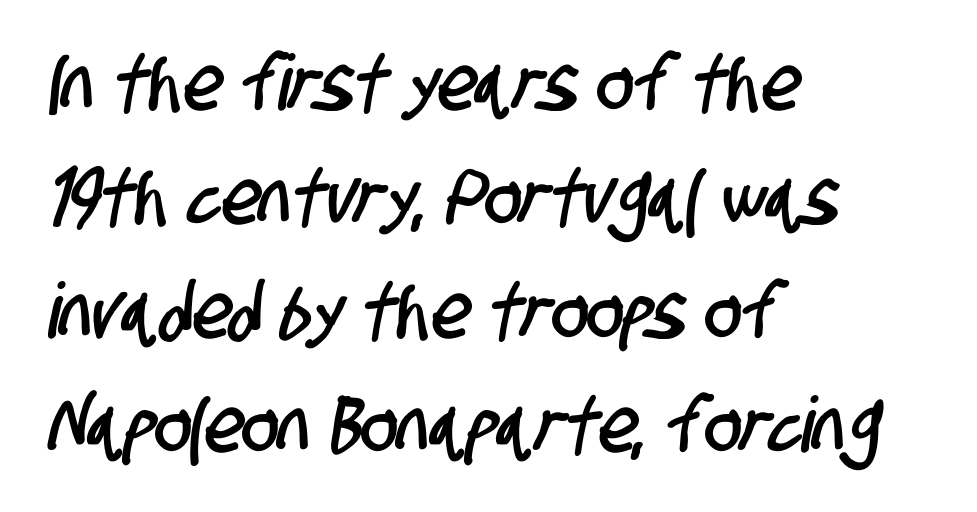
The space between consecutive lines is moderate. The rendering uses natural spacing where letterforms have individual widths. The zone under the glyphs is completely vacant. Does extra space separate the letters? No, they use regular spacing. Does the copy run flush right? No — it runs flush left.
